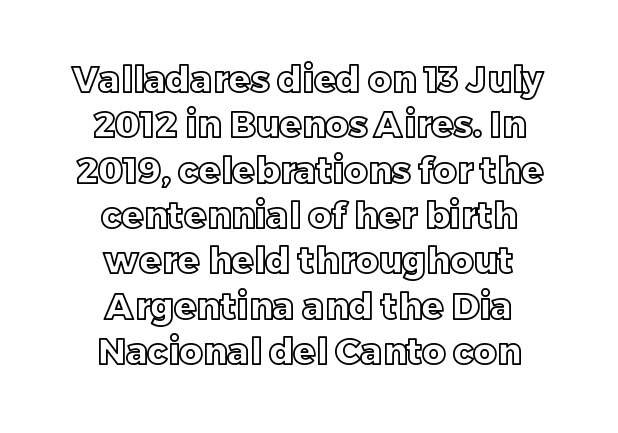
The image shows 36 px text type, upright; set centered, normal line spacing (1.26x), normal letter spacing, not underlined; a large x-height.
